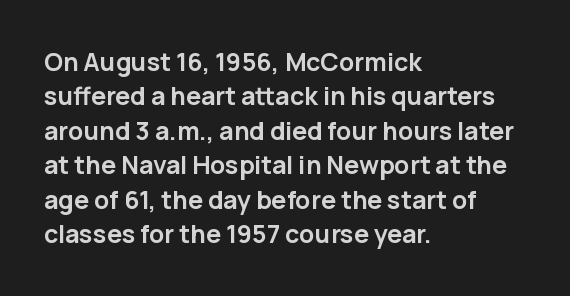
Plain, unruled lines of type. Italic: no, the glyphs are upright roman. The face used here has the dense, thick strokes of a bold. Compared with typical paragraphs, the rows here are spaced about the same. The paragraph has a hard left edge and a soft right edge. Here the glyphs are tracked normally, forming tight word shapes.
